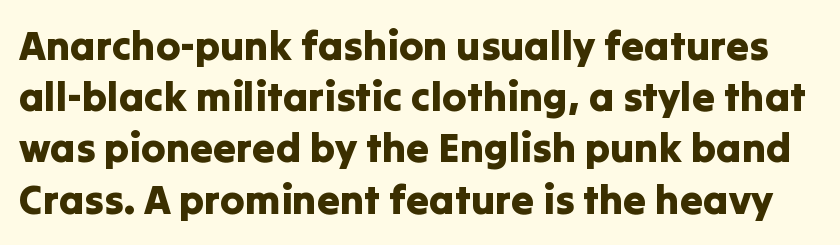
{"serif": "no", "italic": "no", "width": "normal", "stroke_contrast": "low", "x_height": "medium", "monospaced": "no", "underline": "no", "line_spacing": "normal", "line_spacing_ratio": 1.25, "letter_spacing": "normal", "letter_spacing_em": 0.0, "glyph_px": 41}
